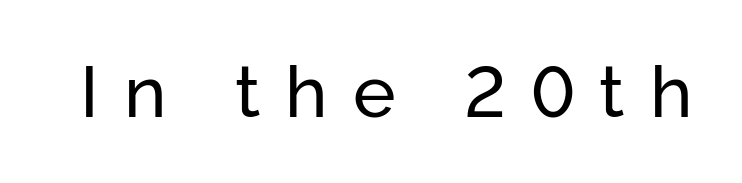
Q: Is the text bold? A: No.
Q: Is the text italic (slanted)? A: No, it is upright.
Q: Is the typeface a serif or a sans-serif typeface? A: Sans-serif.
Q: Is the text underlined? A: No.
Q: Is the spacing between letters normal or unusually wide? A: Unusually wide.
Q: Width (condensed, normal, or wide)? A: Normal.
Q: Stroke contrast? A: Low.
Q: x-height? A: Medium.
Q: Monospaced? A: No.
